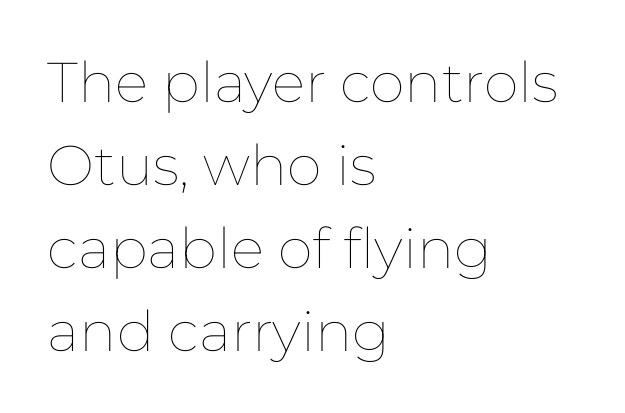
Weight: not bold — regular or lighter. Honestly, the letter spacing is just normal — you wouldn't notice it. No italicization has been applied; the sample stays upright. Proportional: the letters do not fall into vertical columns. Type without underlining.
